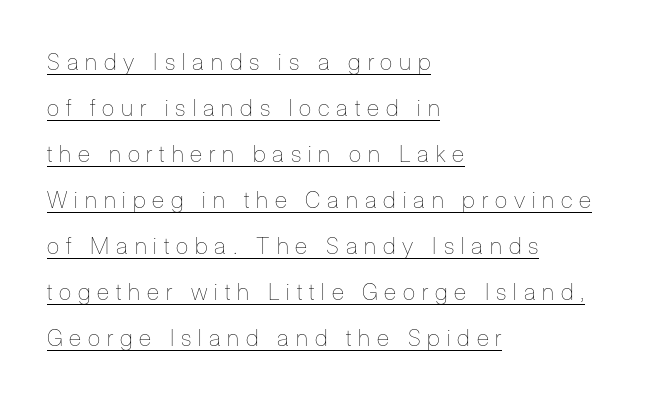
{"italic": "no", "bold": "no", "underline": "yes", "align": "left", "line_spacing": "loose", "line_spacing_ratio": 2.0, "letter_spacing": "wide", "letter_spacing_em": 0.3, "glyph_px": 23}
